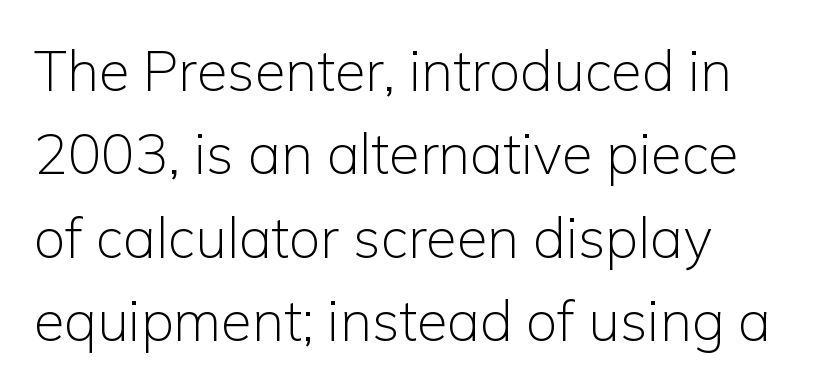
The image shows 56 px light sans-serif type, upright; set left-aligned, normal line spacing (1.49x), normal letter spacing, not underlined; low stroke contrast and a medium x-height.
